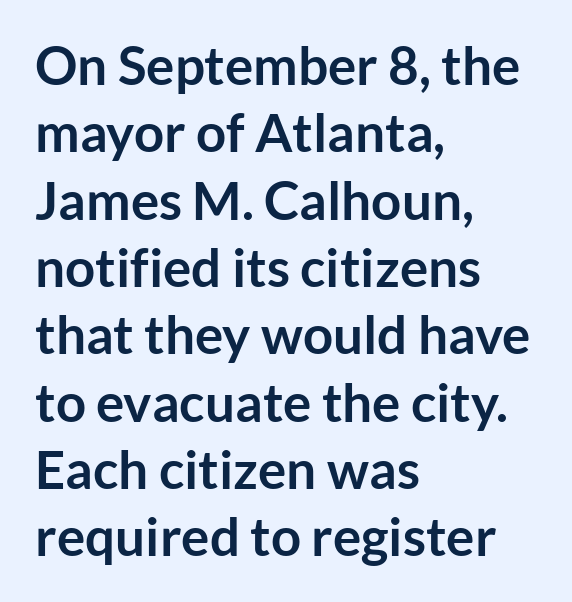
Q: Is the text bold? A: Yes.
Q: Is the text italic (slanted)? A: No, it is upright.
Q: Is the typeface a serif or a sans-serif typeface? A: Sans-serif.
Q: Is the text underlined? A: No.
Q: How is the paragraph aligned? A: Left-aligned.
Q: Is the spacing between letters normal or unusually wide? A: Normal.
Q: Is the spacing between lines tight, normal or loose? A: Normal.
Q: Width (condensed, normal, or wide)? A: Normal.
Q: Stroke contrast? A: Low.
Q: x-height? A: Medium.
Q: Monospaced? A: No.
